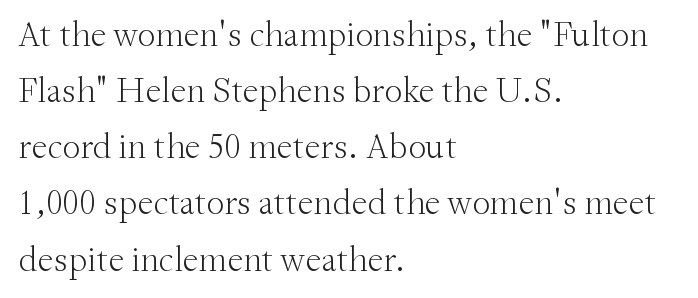
The lettering holds an erect, upright posture throughout. If you drew a ruler down the left edge, every line would touch it. Tracking here is standard; glyphs follow each other at the usual distance. The letterforms sit at book weight or below. The zone under the glyphs is completely vacant. Stroke terminals: seriffed.
